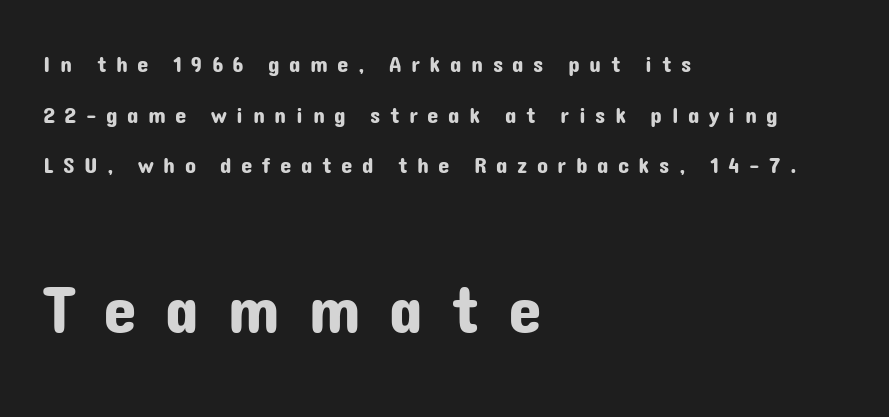
The area under the type is left untouched. No feet cap the strokes, marking this as sans-serif type. Notice how the stems are strictly vertical — no italics here. This sample uses expanded letter spacing, leaving extra air between glyphs. Which chunk is bigger? The second one — the bottom block dwarfs the top.
